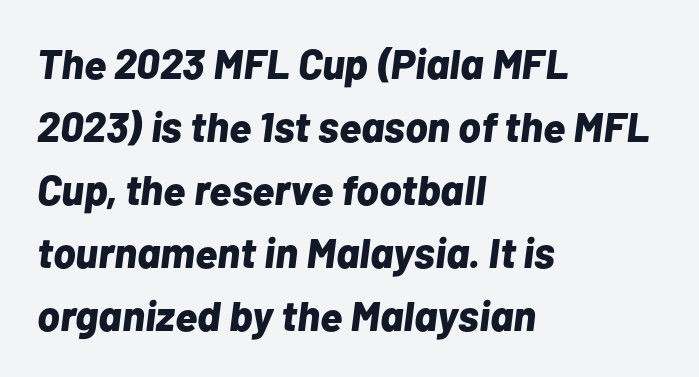
The rendering applies a slant to the glyphs. A bare baseline throughout the passage. Thick stems and heavy bowls — unmistakably bold. The passage shown is typed in a proportional face where columns would drift. One-word summary of the alignment: left. Here the glyphs are tracked normally, forming tight word shapes.
